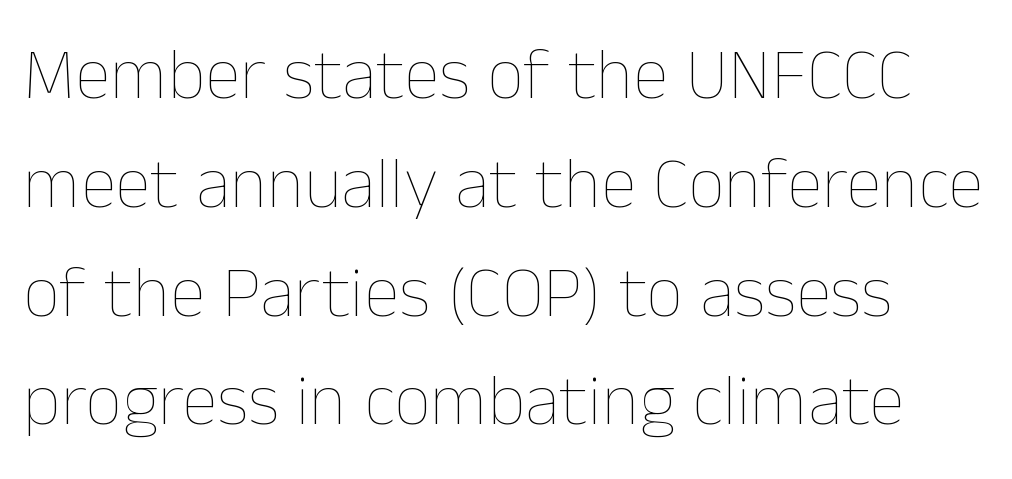
{"italic": "no", "bold": "no", "weight": "thin", "width": "normal", "stroke_contrast": "low", "x_height": "medium", "monospaced": "no", "underline": "no", "align": "left", "line_spacing": "normal", "line_spacing_ratio": 1.49, "letter_spacing": "normal", "letter_spacing_em": 0.0, "glyph_px": 73}
